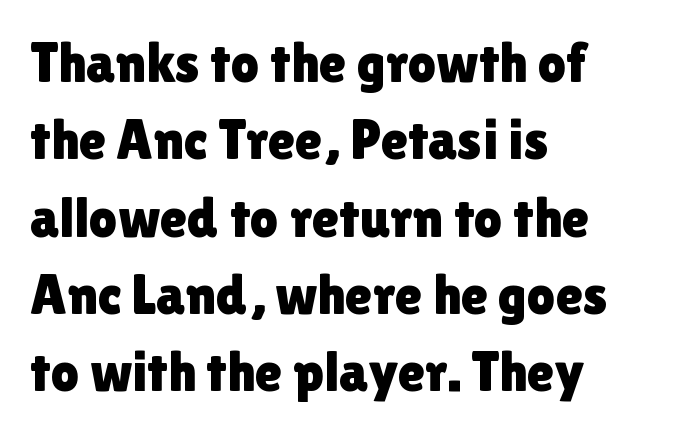
The image shows 56 px sans-serif type, upright; set left-aligned, normal line spacing (1.38x), normal letter spacing, not underlined; a medium x-height.
